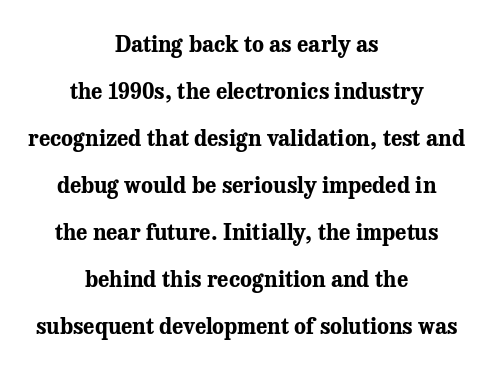
{"italic": "no", "bold": "yes", "underline": "no", "align": "center", "line_spacing": "loose", "line_spacing_ratio": 2.14, "letter_spacing": "normal", "letter_spacing_em": 0.0, "glyph_px": 22}
